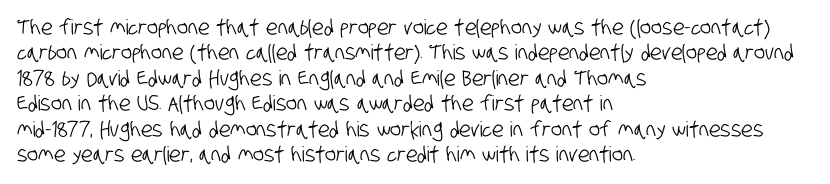
Q: Is the text underlined? A: No.
Q: How is the paragraph aligned? A: Left-aligned.
Q: Is the spacing between letters normal or unusually wide? A: Normal.
